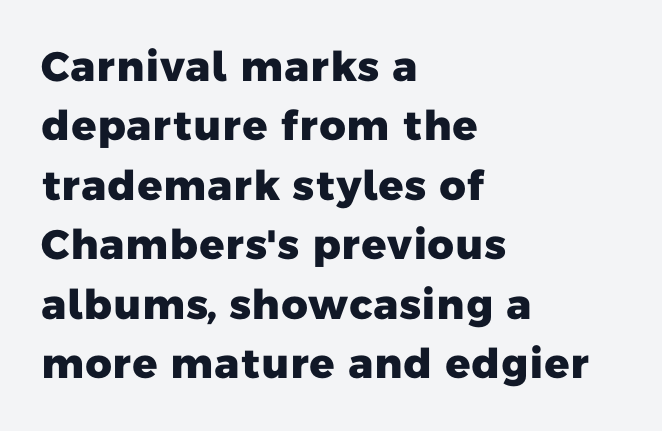
{"serif": "no", "bold": "yes", "weight": "heavy", "width": "normal", "stroke_contrast": "low", "x_height": "medium", "monospaced": "no", "underline": "no", "align": "left", "line_spacing": "normal", "line_spacing_ratio": 1.45, "letter_spacing": "normal", "letter_spacing_em": 0.0, "glyph_px": 41}
